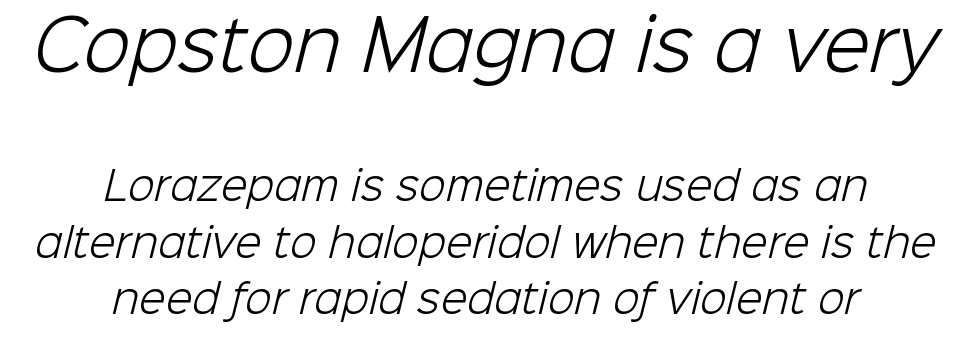
The image shows 68 px light sans-serif type; set centered, normal line spacing (1.45x), normal letter spacing, not underlined; the first (top) block is 1.74x larger; low stroke contrast and a medium x-height.
